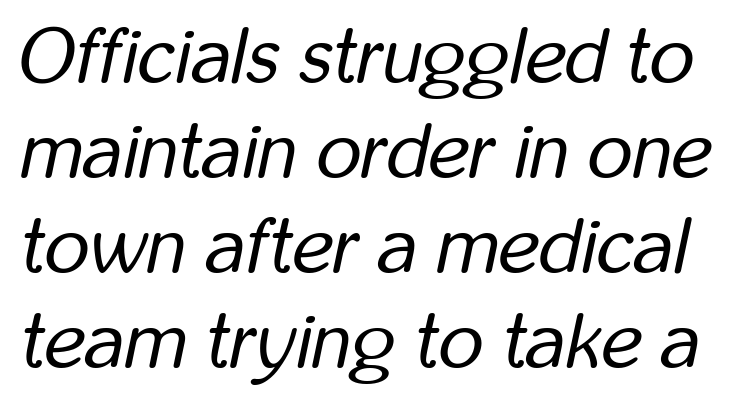
The image shows 78 px regular-weight, condensed type, italic (leaning right); set line spacing 1.22x, normal letter spacing, not underlined; low stroke contrast and a medium x-height.
